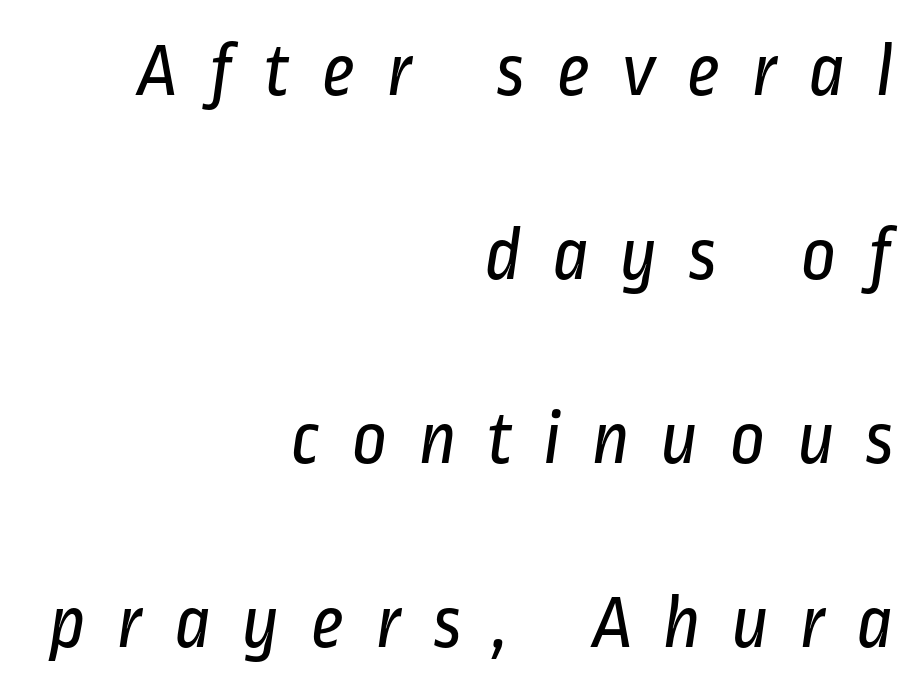
Q: Is the text bold? A: No.
Q: Is the typeface a serif or a sans-serif typeface? A: Sans-serif.
Q: Is the text underlined? A: No.
Q: How is the paragraph aligned? A: Right-aligned.
Q: Is the spacing between letters normal or unusually wide? A: Unusually wide.
Q: Is the spacing between lines tight, normal or loose? A: Loose.
Q: Width (condensed, normal, or wide)? A: Condensed.
Q: Stroke contrast? A: Low.
Q: x-height? A: Medium.
Q: Monospaced? A: No.
